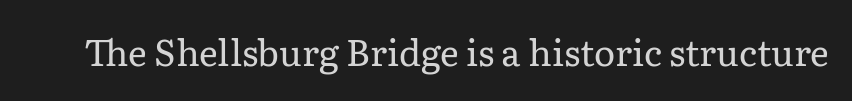
Q: Is the text bold? A: No.
Q: Is the text italic (slanted)? A: No, it is upright.
Q: Is the typeface a serif or a sans-serif typeface? A: Serif.
Q: Is the text underlined? A: No.
Q: Is the spacing between letters normal or unusually wide? A: Normal.
Q: Width (condensed, normal, or wide)? A: Normal.
Q: Stroke contrast? A: Low.
Q: x-height? A: Medium.
Q: Monospaced? A: No.
